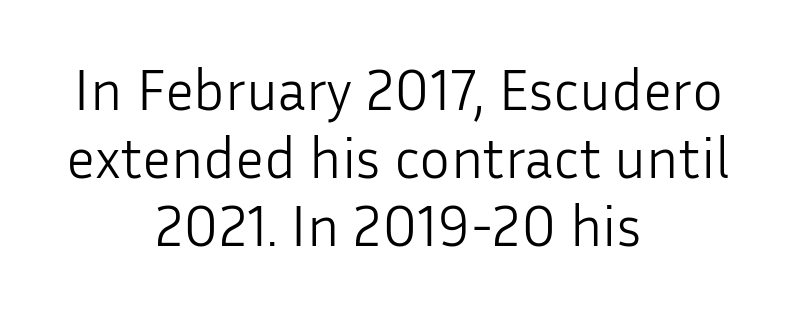
Q: Is the text bold? A: No.
Q: Is the text italic (slanted)? A: No, it is upright.
Q: Is the typeface a serif or a sans-serif typeface? A: Sans-serif.
Q: Is the text underlined? A: No.
Q: How is the paragraph aligned? A: Centered.
Q: Is the spacing between letters normal or unusually wide? A: Normal.
Q: Width (condensed, normal, or wide)? A: Normal.
Q: Stroke contrast? A: Low.
Q: x-height? A: Medium.
Q: Monospaced? A: No.
